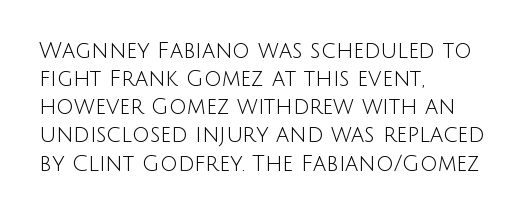
The image shows 22 px text type, upright; set left-aligned, normal line spacing (1.28x), normal letter spacing, not underlined.
